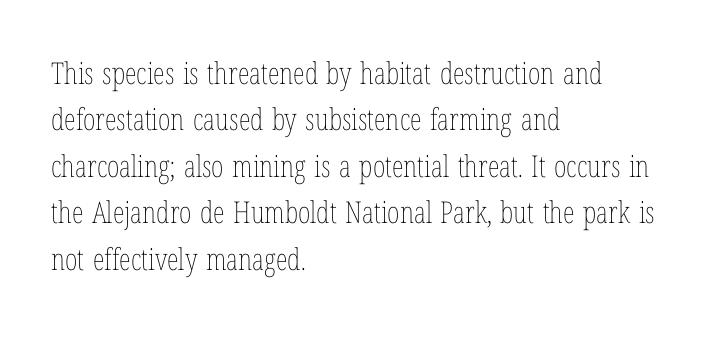
The image shows 30 px thin, condensed type, upright; set left-aligned, normal line spacing (1.55x), normal letter spacing, not underlined; low stroke contrast and a medium x-height.
